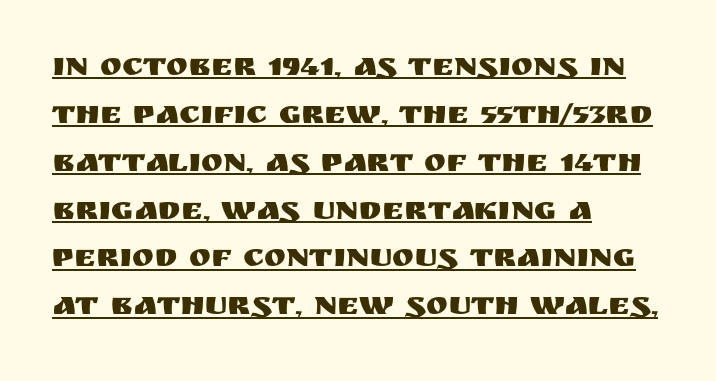
Q: Is the text italic (slanted)? A: No, it is upright.
Q: Is the typeface a serif or a sans-serif typeface? A: Sans-serif.
Q: Is the text underlined? A: Yes.
Q: How is the paragraph aligned? A: Left-aligned.
Q: Is the spacing between letters normal or unusually wide? A: Normal.
Q: Is the spacing between lines tight, normal or loose? A: Normal.
Q: Width (condensed, normal, or wide)? A: Normal.
Q: Stroke contrast? A: Medium.
Q: x-height? A: Large.
Q: Monospaced? A: No.
